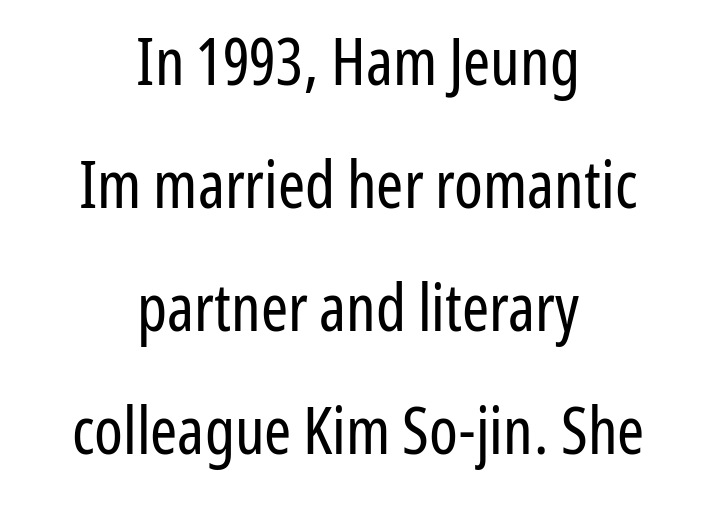
The image shows 65 px regular-weight, condensed sans-serif type, upright; set centered, line spacing 1.89x, normal letter spacing, not underlined; low stroke contrast and a medium x-height.
